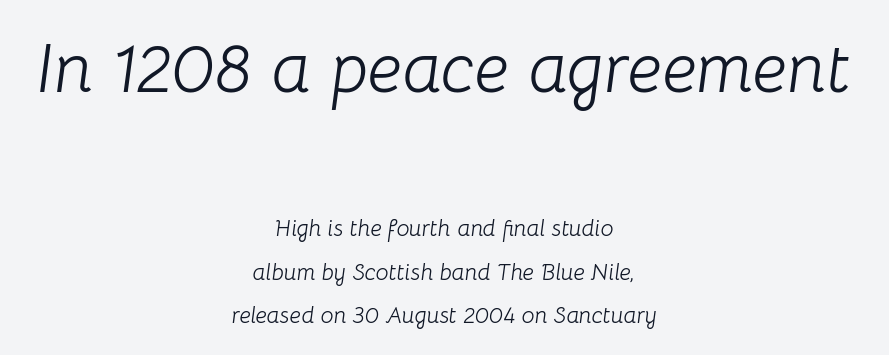
The axis of the letterforms is tilted away from vertical. Visually, the top section dominates because its glyphs are scaled up. Casual observation: everything's sitting right in the middle. Standard letterfit; no display-style spreading of the glyphs. Vertically, the passage feels expansive, rows floating well apart. The zone under the glyphs is completely vacant.
